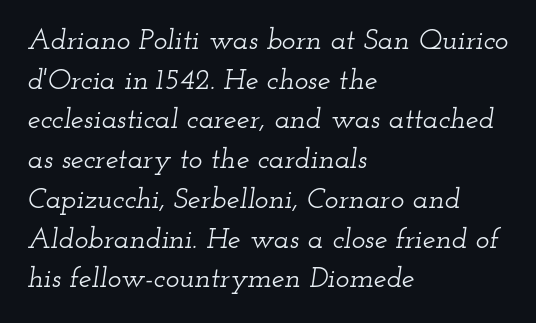
Q: Is the text italic (slanted)? A: Yes, it leans right by about 12 degrees.
Q: Is the typeface a serif or a sans-serif typeface? A: Serif.
Q: Is the text underlined? A: No.
Q: How is the paragraph aligned? A: Left-aligned.
Q: Is the spacing between letters normal or unusually wide? A: Normal.
Q: Is the spacing between lines tight, normal or loose? A: Normal.
Q: Width (condensed, normal, or wide)? A: Wide.
Q: Stroke contrast? A: Low.
Q: x-height? A: Small.
Q: Monospaced? A: No.
